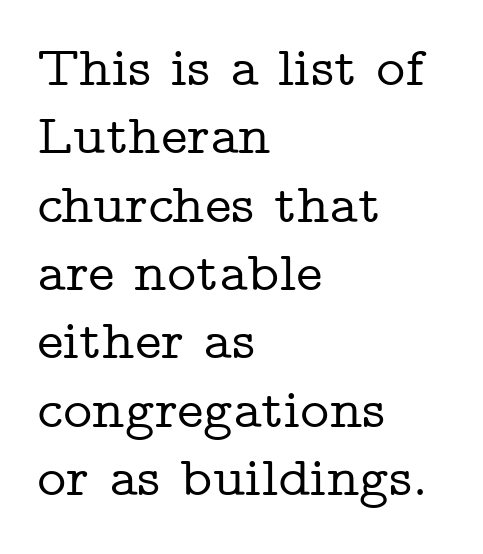
Q: Is the text italic (slanted)? A: No, it is upright.
Q: Is the typeface a serif or a sans-serif typeface? A: Serif.
Q: Is the text underlined? A: No.
Q: How is the paragraph aligned? A: Left-aligned.
Q: Is the spacing between letters normal or unusually wide? A: Normal.
Q: Width (condensed, normal, or wide)? A: Wide.
Q: Stroke contrast? A: Low.
Q: x-height? A: Medium.
Q: Monospaced? A: No.
